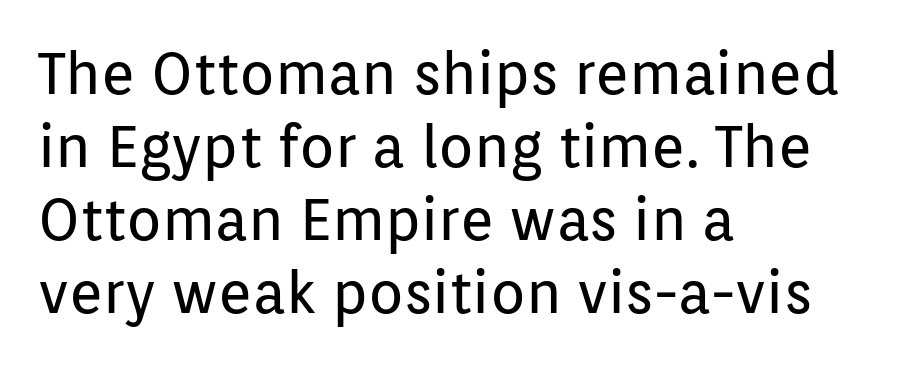
The image shows 58 px regular-weight sans-serif type, upright; set left-aligned, normal line spacing (1.26x), normal letter spacing, not underlined; low stroke contrast and a medium x-height.
